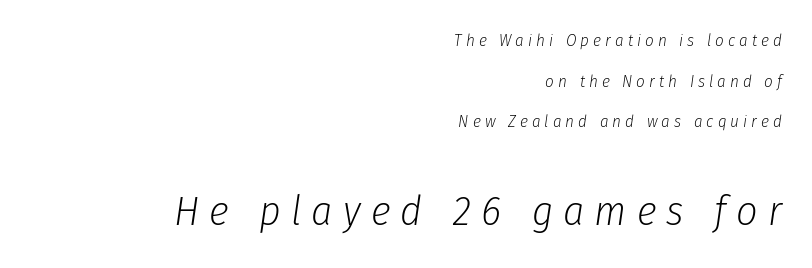
{"italic": "yes", "lean": "right", "slant_degrees": 8, "bold": "no", "weight": "light", "width": "condensed", "stroke_contrast": "low", "x_height": "medium", "monospaced": "no", "underline": "no", "align": "right", "line_spacing": "loose", "line_spacing_ratio": 2.39, "letter_spacing": "wide", "letter_spacing_em": 0.24, "larger_block": "second", "size_ratio": 2.47, "glyph_px": 42}
